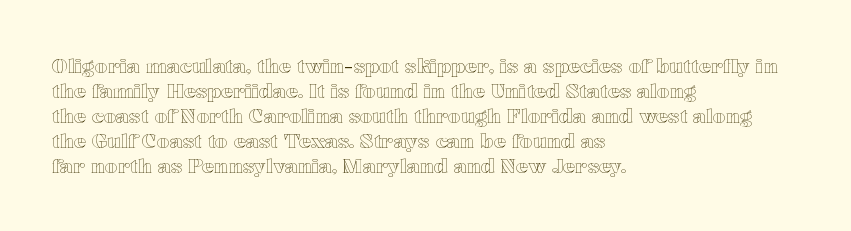
Q: Is the text italic (slanted)? A: No, it is upright.
Q: Is the text underlined? A: No.
Q: How is the paragraph aligned? A: Left-aligned.
Q: Is the spacing between letters normal or unusually wide? A: Normal.
Q: Is the spacing between lines tight, normal or loose? A: Normal.
